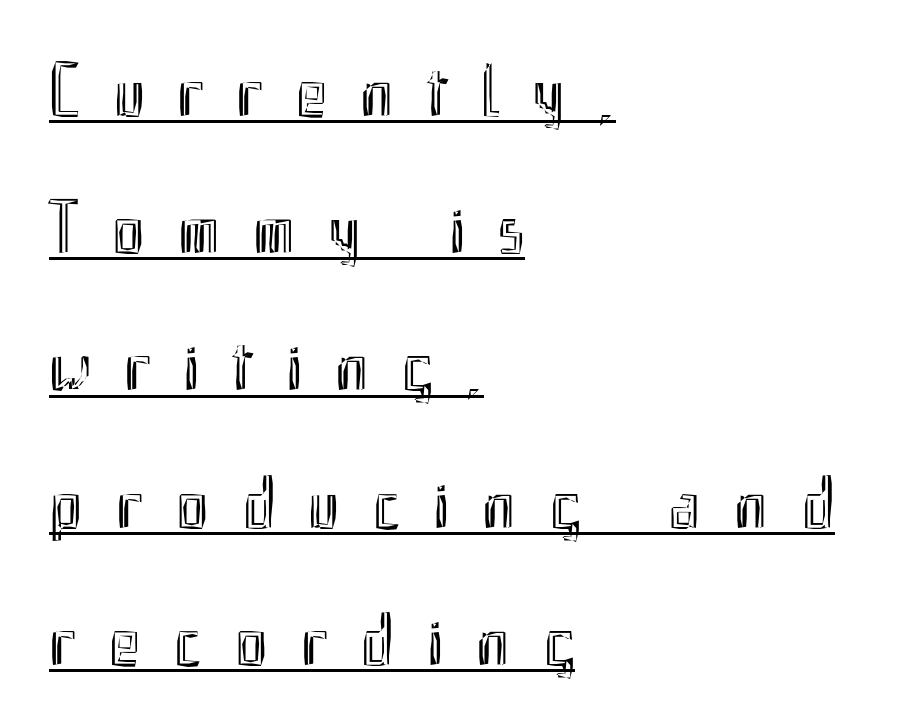
The image shows 75 px condensed type, upright; set left-aligned, line spacing 1.83x, unusually wide letter spacing (+0.44 em), underlined; a small x-height.
